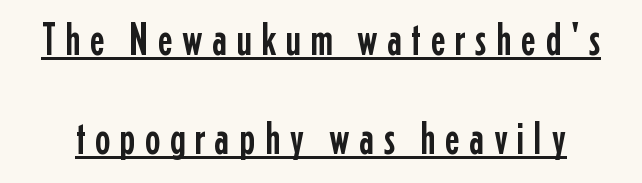
Q: Is the text italic (slanted)? A: No, it is upright.
Q: Is the typeface a serif or a sans-serif typeface? A: Sans-serif.
Q: Is the text underlined? A: Yes.
Q: Is the spacing between lines tight, normal or loose? A: Loose.
Q: Width (condensed, normal, or wide)? A: Condensed.
Q: Stroke contrast? A: Low.
Q: x-height? A: Medium.
Q: Monospaced? A: No.
